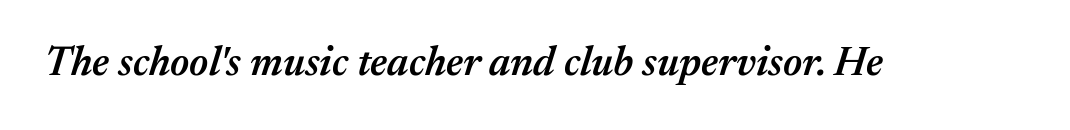
The image shows 41 px semibold type, italic (leaning right); set normal letter spacing, not underlined; medium stroke contrast and a medium x-height.
